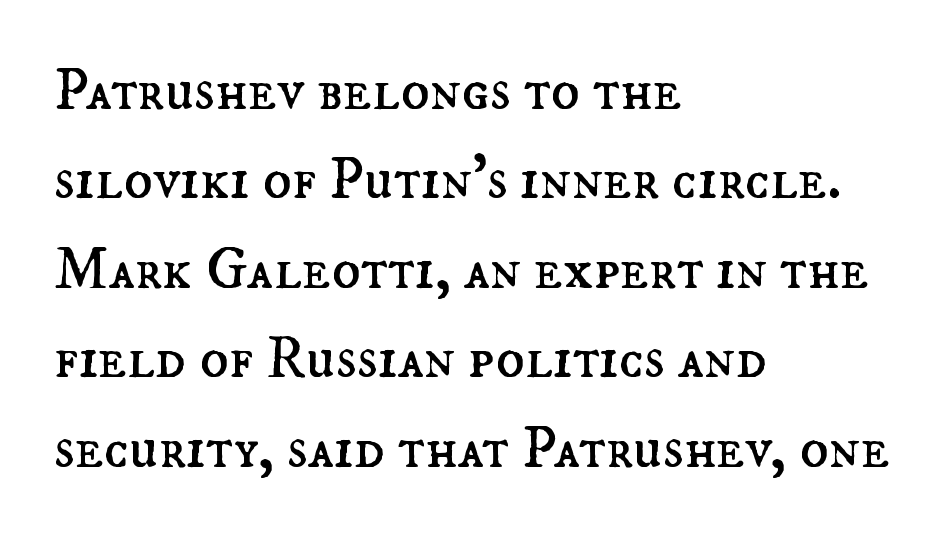
{"italic": "no", "bold": "no", "weight": "regular", "width": "normal", "stroke_contrast": "medium", "x_height": "small", "monospaced": "no", "underline": "no", "align": "left", "line_spacing": "normal", "line_spacing_ratio": 1.49, "letter_spacing": "normal", "letter_spacing_em": 0.0, "glyph_px": 60}
